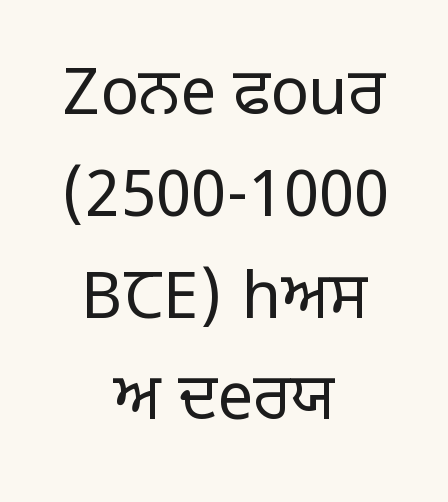
Q: Is the text bold? A: No.
Q: Is the text italic (slanted)? A: No, it is upright.
Q: Is the typeface a serif or a sans-serif typeface? A: Sans-serif.
Q: Is the text underlined? A: No.
Q: How is the paragraph aligned? A: Centered.
Q: Is the spacing between letters normal or unusually wide? A: Normal.
Q: Is the spacing between lines tight, normal or loose? A: Normal.
Q: Width (condensed, normal, or wide)? A: Normal.
Q: Stroke contrast? A: Low.
Q: x-height? A: Large.
Q: Monospaced? A: No.
